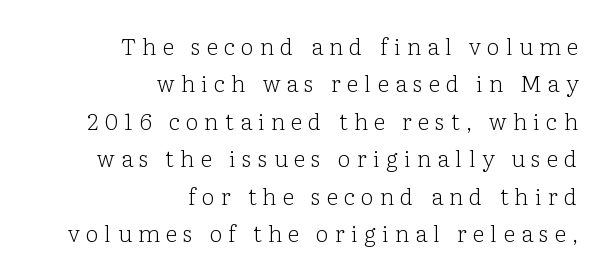
{"italic": "no", "bold": "no", "underline": "no", "align": "right", "line_spacing": "normal", "line_spacing_ratio": 1.63, "letter_spacing": "wide", "letter_spacing_em": 0.27, "glyph_px": 23}
